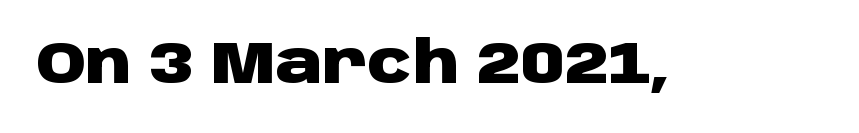
The image shows 58 px heavy, wide sans-serif type, upright; set normal letter spacing, not underlined; low stroke contrast and a large x-height.
